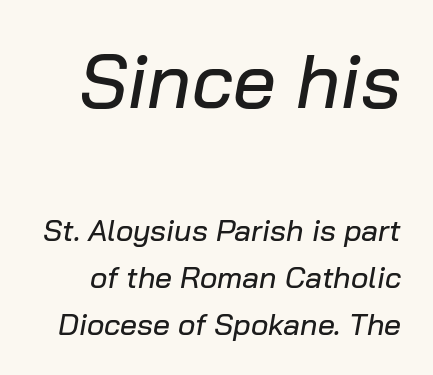
Q: Is the text italic (slanted)? A: Yes, it leans right by about 10 degrees.
Q: Is the text underlined? A: No.
Q: Is the spacing between letters normal or unusually wide? A: Normal.
Q: Is the spacing between lines tight, normal or loose? A: Normal.
Q: Which block of text is set in a larger size, the first (top) or the second (bottom)? A: The first (top) one.
Q: Width (condensed, normal, or wide)? A: Normal.
Q: Stroke contrast? A: Low.
Q: x-height? A: Medium.
Q: Monospaced? A: No.
